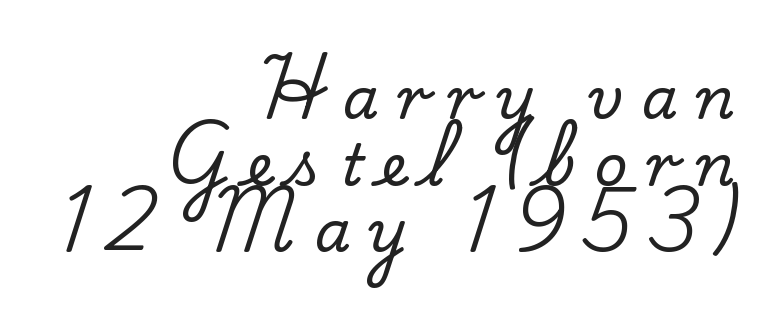
The image shows 58 px serif type; set right-aligned, tight line spacing (1.15x), unusually wide letter spacing (+0.31 em), not underlined; low stroke contrast and a small x-height.
